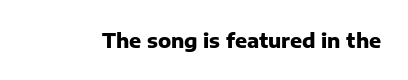
Q: Is the text bold? A: Yes.
Q: Is the text italic (slanted)? A: No, it is upright.
Q: Is the text underlined? A: No.
Q: Is the spacing between letters normal or unusually wide? A: Normal.
